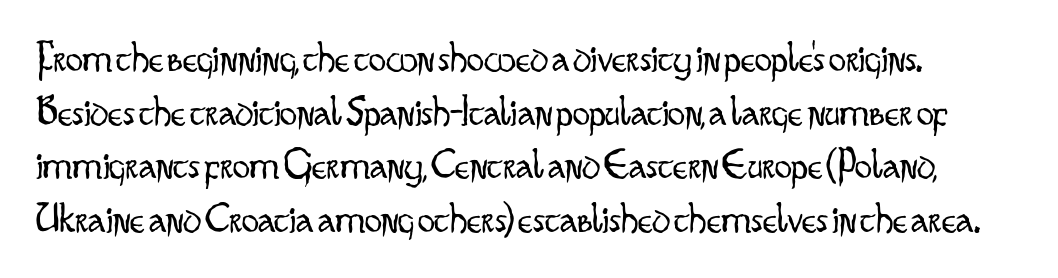
{"serif": "no", "italic": "no", "bold": "no", "weight": "light", "width": "condensed", "stroke_contrast": "low", "x_height": "small", "monospaced": "no", "underline": "no", "align": "left", "line_spacing": "normal", "line_spacing_ratio": 1.25, "letter_spacing": "normal", "letter_spacing_em": 0.0, "glyph_px": 43}
